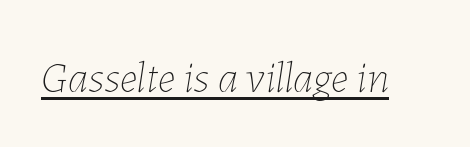
{"italic": "yes", "lean": "right", "slant_degrees": 7, "bold": "no", "weight": "thin", "width": "normal", "stroke_contrast": "low", "x_height": "medium", "monospaced": "no", "underline": "yes", "letter_spacing": "normal", "letter_spacing_em": 0.0, "glyph_px": 44}
